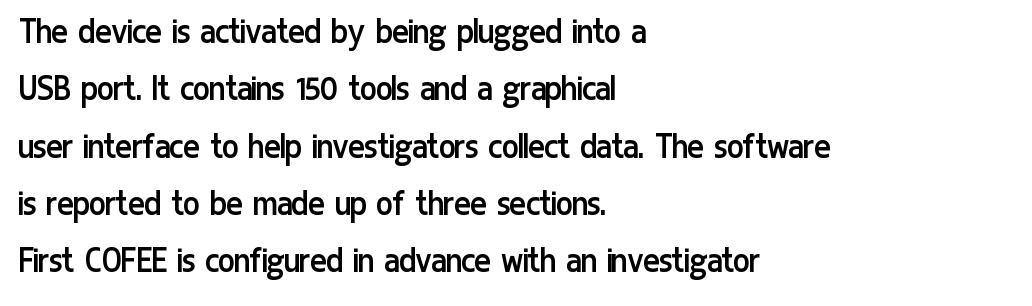
{"serif": "no", "italic": "no", "bold": "no", "weight": "regular", "width": "condensed", "stroke_contrast": "low", "x_height": "medium", "monospaced": "no", "underline": "no", "align": "left", "line_spacing": "normal", "line_spacing_ratio": 1.47, "letter_spacing": "normal", "letter_spacing_em": 0.0, "glyph_px": 39}
